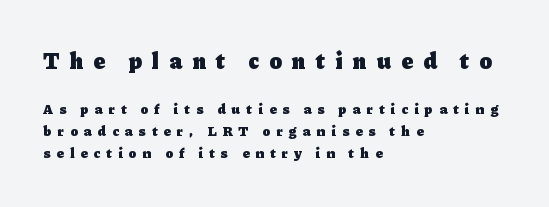
Q: Is the text bold? A: Yes.
Q: Is the text italic (slanted)? A: No, it is upright.
Q: Is the text underlined? A: No.
Q: How is the paragraph aligned? A: Left-aligned.
Q: Is the spacing between letters normal or unusually wide? A: Unusually wide.
Q: Is the spacing between lines tight, normal or loose? A: Normal.
Q: Which block of text is set in a larger size, the first (top) or the second (bottom)? A: The first (top) one.
